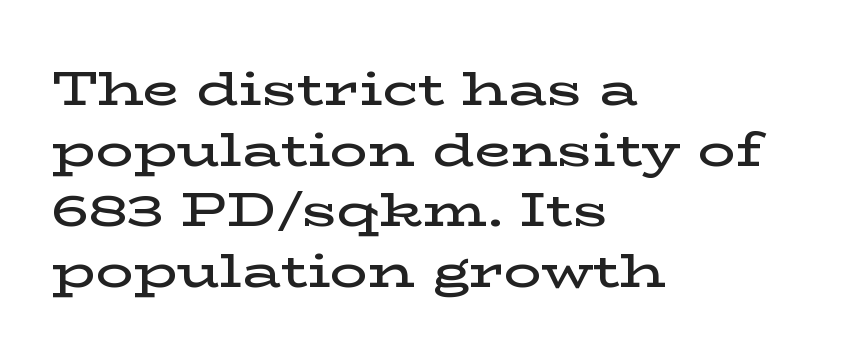
The image shows 47 px semibold, wide serif type, upright; set left-aligned, normal line spacing (1.29x), normal letter spacing, not underlined; low stroke contrast and a medium x-height.
